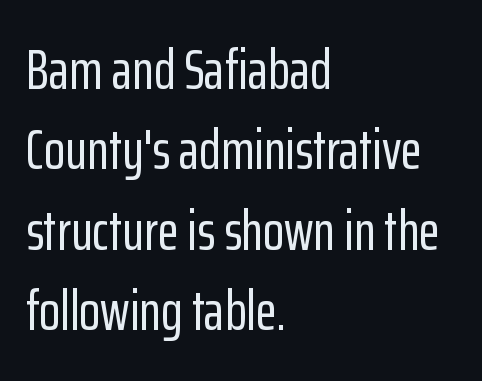
The image shows 55 px condensed sans-serif type, upright; set left-aligned, normal line spacing (1.46x), normal letter spacing, not underlined; low stroke contrast and a medium x-height.
